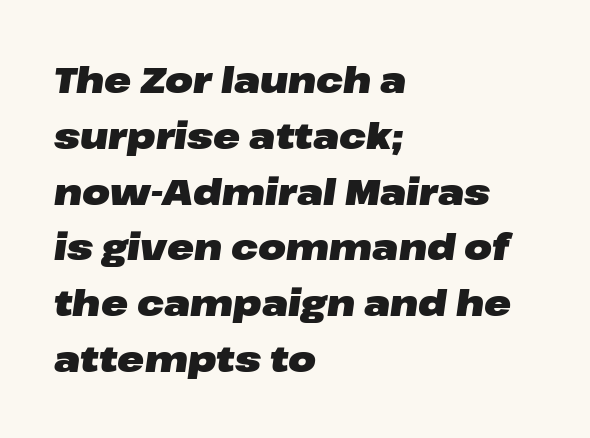
Q: Is the text bold? A: Yes.
Q: Is the text italic (slanted)? A: Yes, it leans right by about 8 degrees.
Q: Is the text underlined? A: No.
Q: How is the paragraph aligned? A: Left-aligned.
Q: Is the spacing between letters normal or unusually wide? A: Normal.
Q: Is the spacing between lines tight, normal or loose? A: Normal.
Q: Width (condensed, normal, or wide)? A: Wide.
Q: Stroke contrast? A: Low.
Q: x-height? A: Medium.
Q: Monospaced? A: No.
